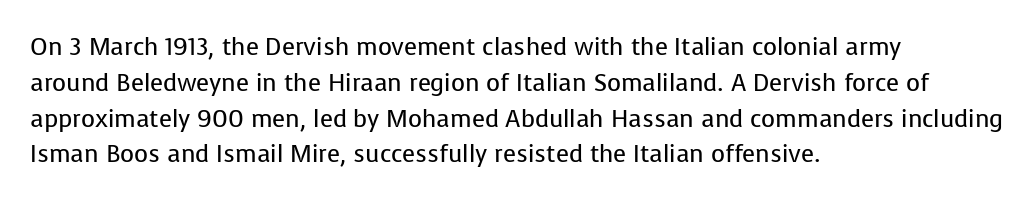
{"italic": "no", "bold": "no", "underline": "no", "align": "left", "line_spacing": "normal", "line_spacing_ratio": 1.49, "letter_spacing": "normal", "letter_spacing_em": 0.0, "glyph_px": 24}
